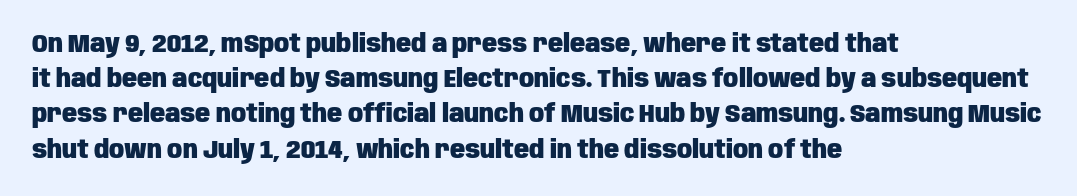
Q: Is the text bold? A: Yes.
Q: Is the text italic (slanted)? A: No, it is upright.
Q: Is the text underlined? A: No.
Q: How is the paragraph aligned? A: Left-aligned.
Q: Is the spacing between letters normal or unusually wide? A: Normal.
Q: Is the spacing between lines tight, normal or loose? A: Normal.
